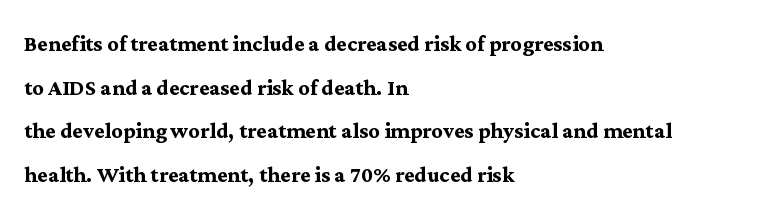
{"serif": "yes", "italic": "no", "bold": "yes", "weight": "semibold", "width": "normal", "stroke_contrast": "medium", "x_height": "medium", "monospaced": "no", "underline": "no", "align": "left", "line_spacing": "normal", "line_spacing_ratio": 1.56, "letter_spacing": "normal", "letter_spacing_em": 0.0, "glyph_px": 28}
